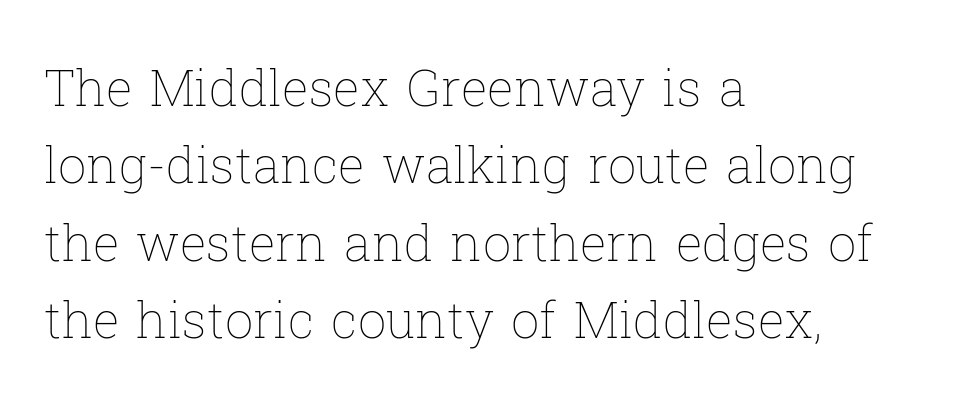
The image shows 50 px thin type, upright; set left-aligned, normal line spacing (1.55x), normal letter spacing, not underlined; low stroke contrast and a medium x-height.
